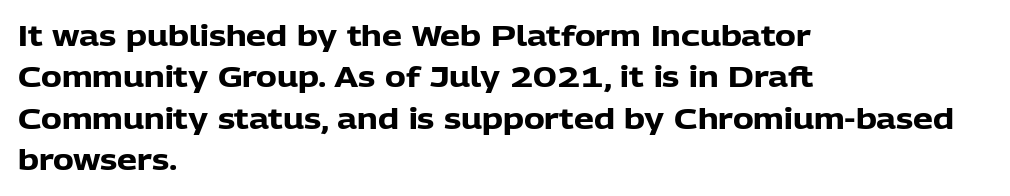
The image shows 28 px heavy sans-serif type, upright; set left-aligned, normal line spacing (1.48x), normal letter spacing, not underlined; low stroke contrast and a medium x-height.
